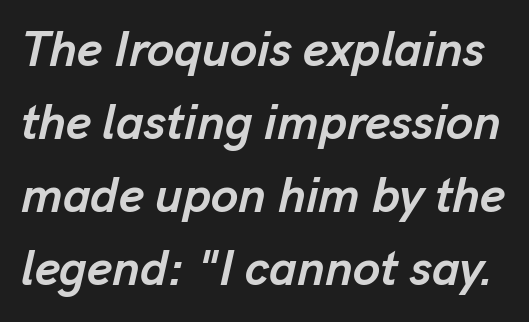
Q: Is the text bold? A: Yes.
Q: Is the text italic (slanted)? A: Yes, it leans right by about 13 degrees.
Q: Is the text underlined? A: No.
Q: Is the spacing between letters normal or unusually wide? A: Normal.
Q: Is the spacing between lines tight, normal or loose? A: Normal.
Q: Width (condensed, normal, or wide)? A: Normal.
Q: Stroke contrast? A: Low.
Q: x-height? A: Medium.
Q: Monospaced? A: No.
